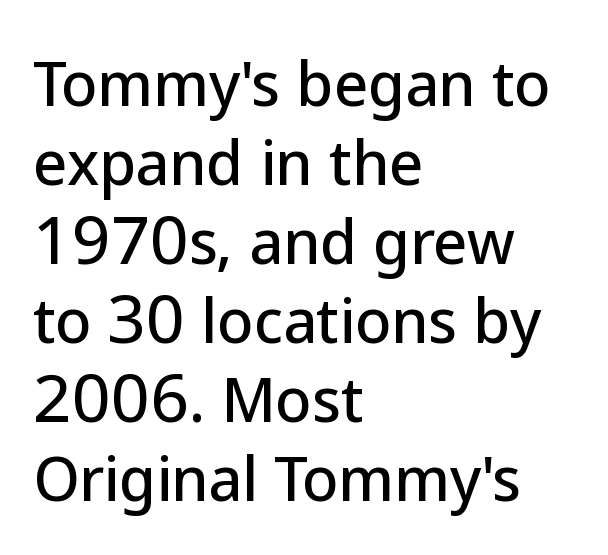
{"serif": "no", "italic": "no", "width": "normal", "stroke_contrast": "low", "x_height": "medium", "monospaced": "no", "underline": "no", "align": "left", "line_spacing": "normal", "line_spacing_ratio": 1.34, "letter_spacing": "normal", "letter_spacing_em": 0.0, "glyph_px": 59}
